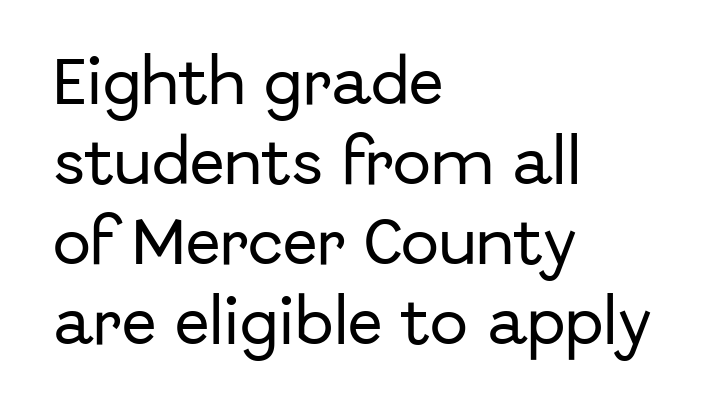
The image shows 51 px sans-serif type, upright; set left-aligned, normal line spacing (1.57x), normal letter spacing, not underlined; low stroke contrast and a medium x-height.
